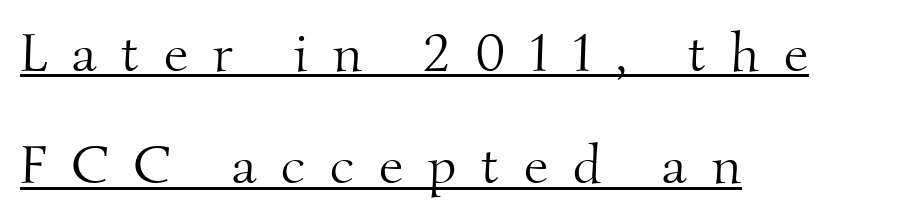
{"serif": "yes", "bold": "no", "weight": "light", "width": "normal", "stroke_contrast": "medium", "x_height": "small", "monospaced": "no", "underline": "yes", "align": "left", "line_spacing": "loose", "line_spacing_ratio": 2.08, "letter_spacing": "wide", "letter_spacing_em": 0.46, "glyph_px": 54}
